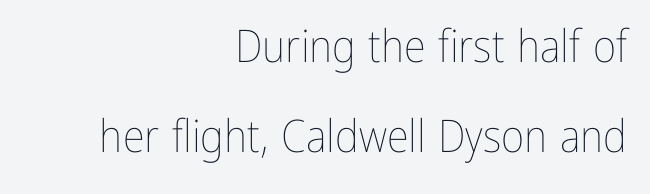
The string is rendered with underlining switched off. Summary of vertical rhythm: relaxed, with wide interline spacing. Style check: upright. Glyph-to-glyph distance matches everyday printed text. These lines are rendered in a variable-pitch font. Reading down the block, your eye finds every line finishing at a fixed right position.
